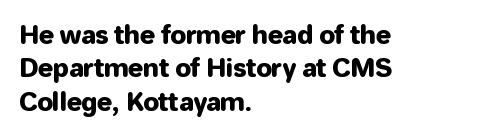
{"italic": "no", "underline": "no", "align": "left", "line_spacing": "normal", "line_spacing_ratio": 1.34, "letter_spacing": "normal", "letter_spacing_em": 0.0, "glyph_px": 25}
